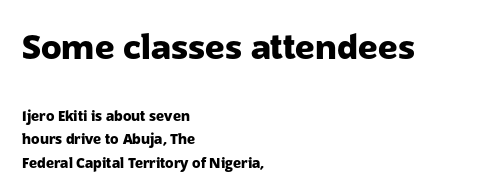
Q: Is the text bold? A: Yes.
Q: Is the text italic (slanted)? A: No, it is upright.
Q: Is the typeface a serif or a sans-serif typeface? A: Sans-serif.
Q: Is the text underlined? A: No.
Q: How is the paragraph aligned? A: Left-aligned.
Q: Is the spacing between letters normal or unusually wide? A: Normal.
Q: Is the spacing between lines tight, normal or loose? A: Normal.
Q: Which block of text is set in a larger size, the first (top) or the second (bottom)? A: The first (top) one.
Q: Width (condensed, normal, or wide)? A: Normal.
Q: Stroke contrast? A: Low.
Q: x-height? A: Medium.
Q: Monospaced? A: No.
